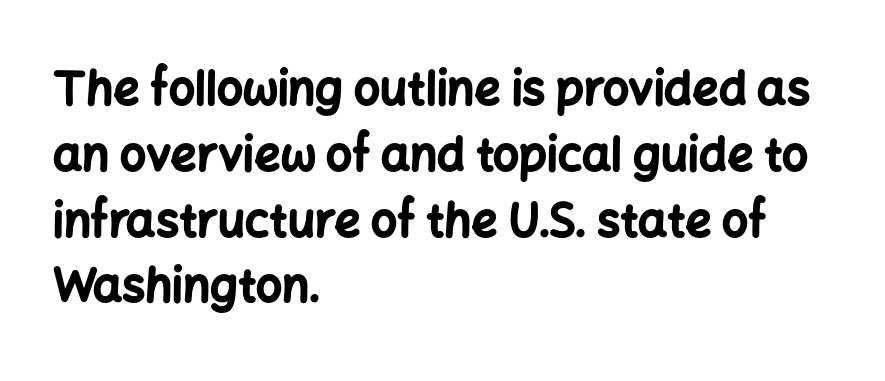
The image shows 46 px bold sans-serif type, upright; set left-aligned, normal line spacing (1.43x), normal letter spacing, not underlined; low stroke contrast and a medium x-height.
